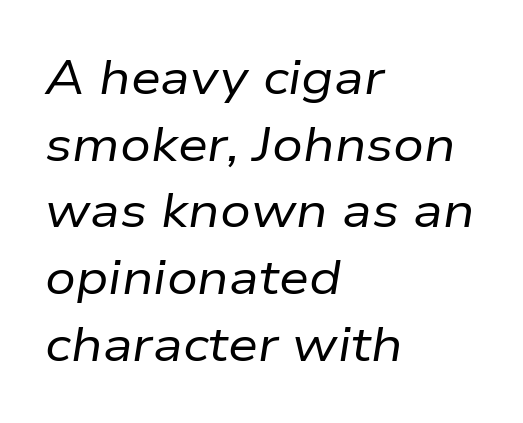
The image shows 48 px regular-weight type, italic (leaning right); set left-aligned, normal line spacing (1.39x), normal letter spacing, not underlined; low stroke contrast and a medium x-height.
